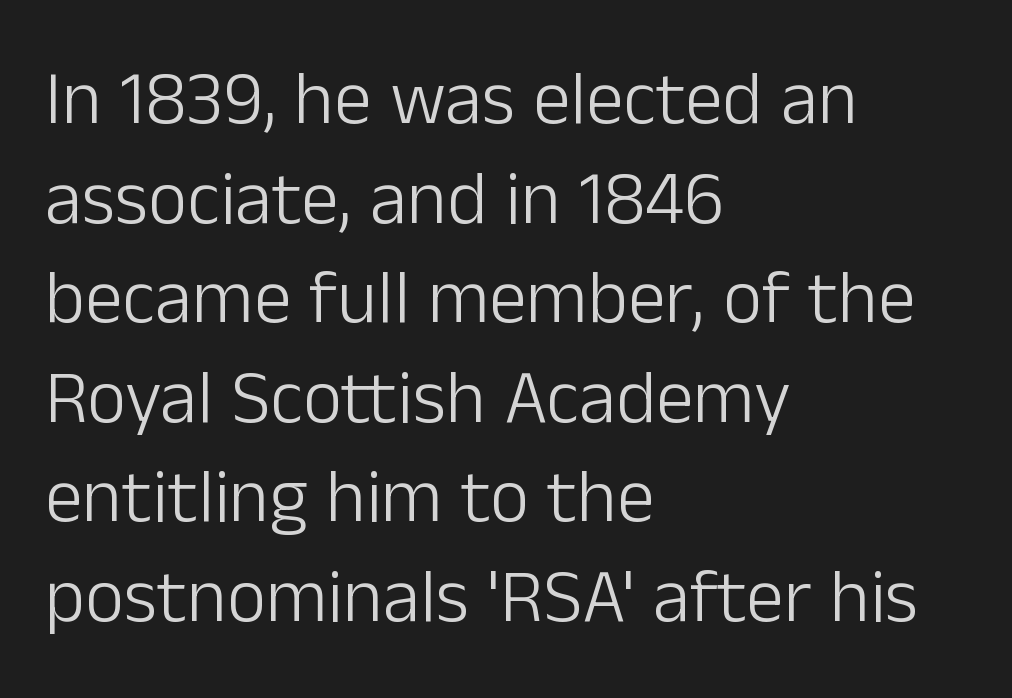
Q: Is the text bold? A: No.
Q: Is the text italic (slanted)? A: No, it is upright.
Q: Is the typeface a serif or a sans-serif typeface? A: Sans-serif.
Q: Is the text underlined? A: No.
Q: How is the paragraph aligned? A: Left-aligned.
Q: Is the spacing between letters normal or unusually wide? A: Normal.
Q: Is the spacing between lines tight, normal or loose? A: Normal.
Q: Width (condensed, normal, or wide)? A: Normal.
Q: Stroke contrast? A: Low.
Q: x-height? A: Medium.
Q: Monospaced? A: No.
